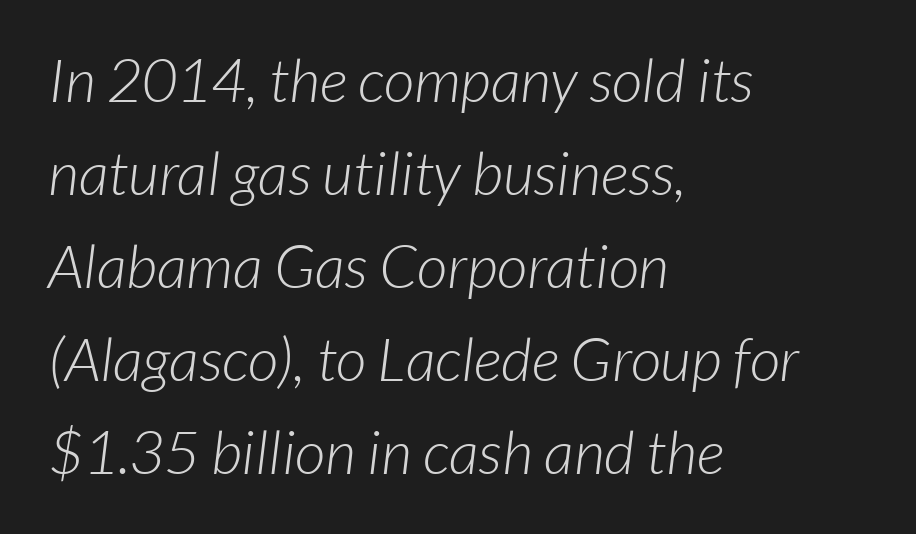
{"serif": "no", "bold": "no", "weight": "light", "width": "normal", "stroke_contrast": "low", "x_height": "medium", "monospaced": "no", "underline": "no", "align": "left", "line_spacing": "normal", "line_spacing_ratio": 1.55, "letter_spacing": "normal", "letter_spacing_em": 0.0, "glyph_px": 60}
